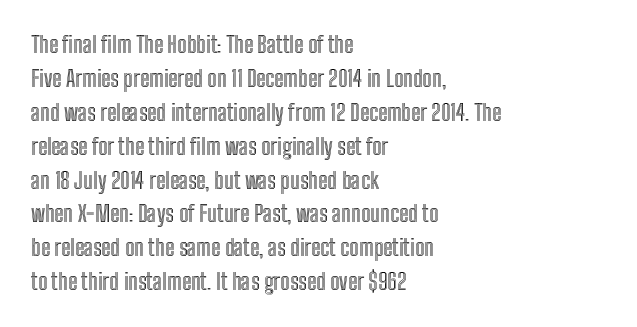
The image shows 22 px text type, upright; set left-aligned, normal line spacing (1.54x), normal letter spacing, not underlined.
